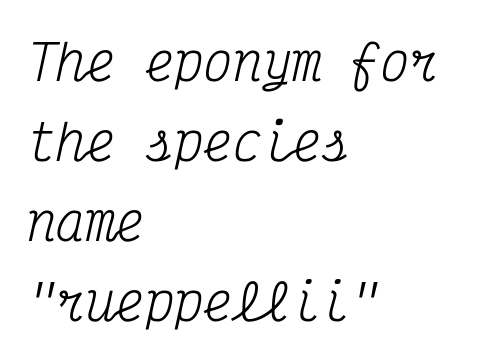
The image shows 49 px regular-weight, condensed serif type, italic (leaning right), monospaced; set left-aligned, normal line spacing (1.63x), normal letter spacing, not underlined; medium stroke contrast and a medium x-height.
